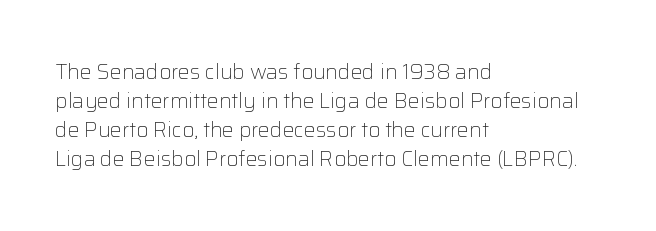
Letters rest on an invisible, unmarked baseline. Heaviness? Minimal to ordinary, like unemphasized prose. The rendering anchors every line to the left-hand side. The line-height multiplier appears to be the usual default.
